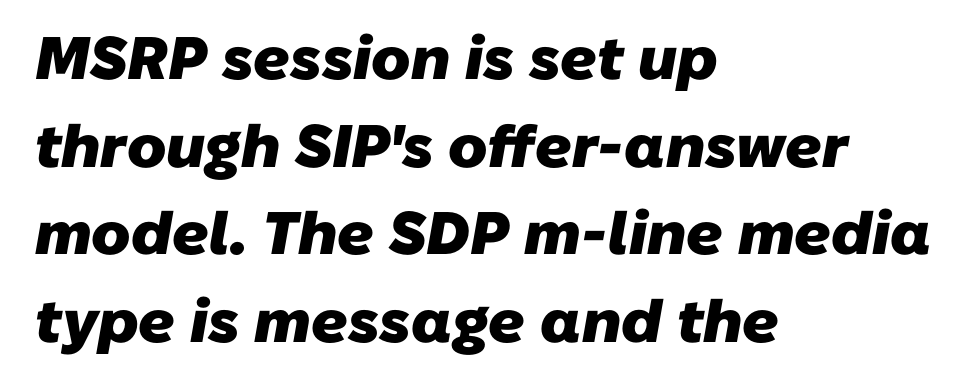
{"serif": "no", "bold": "yes", "weight": "heavy", "width": "normal", "stroke_contrast": "low", "x_height": "medium", "monospaced": "no", "underline": "no", "align": "left", "line_spacing": "normal", "line_spacing_ratio": 1.46, "letter_spacing": "normal", "letter_spacing_em": 0.0, "glyph_px": 60}
